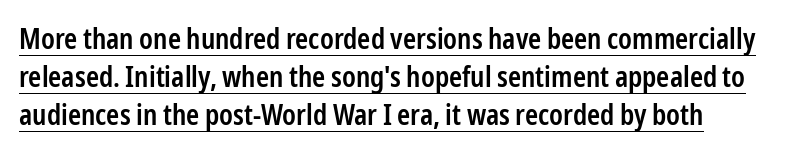
Semibold letterforms, between regular and bold. Students, observe the line beneath the letters — that is underlining. Look at the tracking — it's just the regular setting, nothing added. A typesetter would label this face a sans. Is this a fixed-width face? No — the glyphs have proportional, varying widths.
